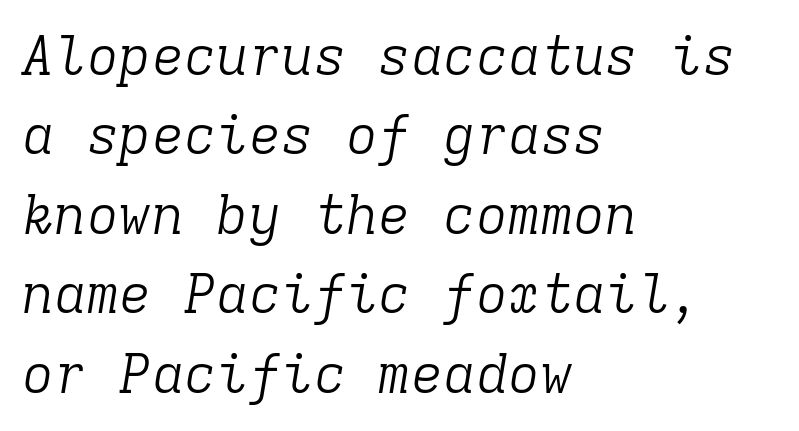
{"serif": "yes", "italic": "yes", "lean": "right", "slant_degrees": 9, "bold": "no", "weight": "light", "width": "normal", "stroke_contrast": "low", "x_height": "medium", "monospaced": "yes", "underline": "no", "align": "left", "line_spacing": "normal", "line_spacing_ratio": 1.47, "letter_spacing": "normal", "letter_spacing_em": 0.0, "glyph_px": 54}
